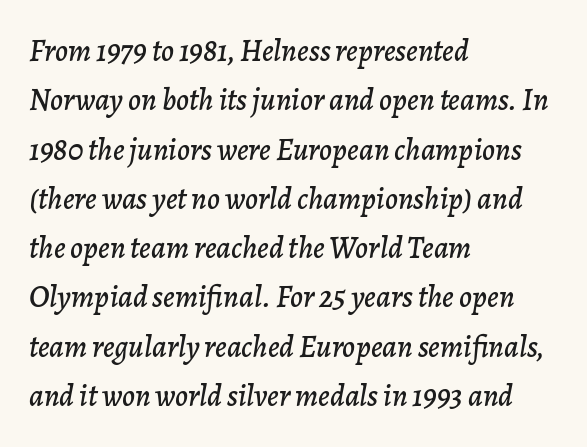
{"italic": "yes", "lean": "right", "slant_degrees": 7, "width": "normal", "stroke_contrast": "low", "x_height": "medium", "monospaced": "no", "underline": "no", "align": "left", "line_spacing": "normal", "line_spacing_ratio": 1.59, "letter_spacing": "normal", "letter_spacing_em": 0.0, "glyph_px": 31}
